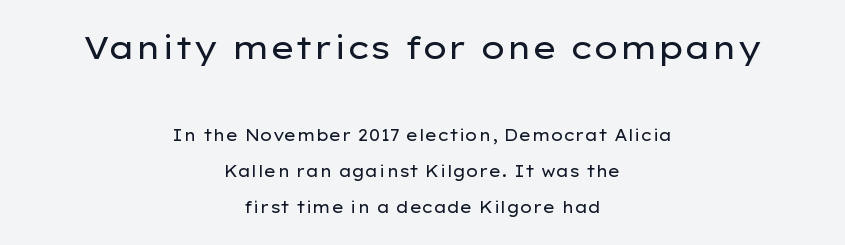
Short note: letters normally spaced. Rendered with straight, roman letterforms. Glance below the letters and you will spot only blank space. A student would notice the top passage is typeset larger than what follows.
